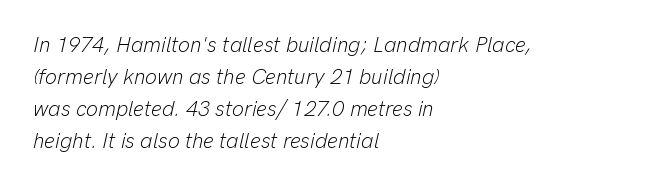
Q: Is the text bold? A: No.
Q: Is the text italic (slanted)? A: Yes, it leans right by about 13 degrees.
Q: Is the text underlined? A: No.
Q: How is the paragraph aligned? A: Left-aligned.
Q: Is the spacing between letters normal or unusually wide? A: Normal.
Q: Is the spacing between lines tight, normal or loose? A: Normal.
